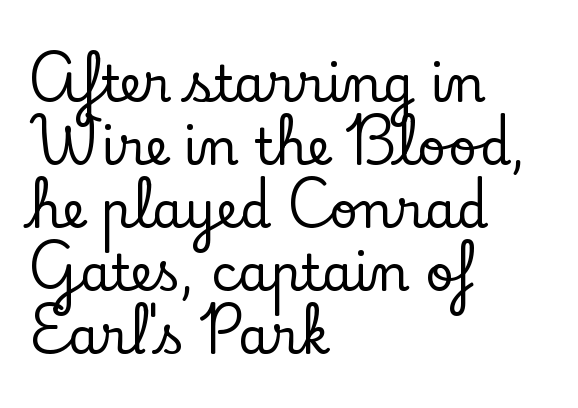
Q: Is the text italic (slanted)? A: No, it is upright.
Q: Is the typeface a serif or a sans-serif typeface? A: Serif.
Q: Is the text underlined? A: No.
Q: How is the paragraph aligned? A: Left-aligned.
Q: Is the spacing between letters normal or unusually wide? A: Normal.
Q: Is the spacing between lines tight, normal or loose? A: Normal.
Q: Width (condensed, normal, or wide)? A: Normal.
Q: Stroke contrast? A: Low.
Q: x-height? A: Small.
Q: Monospaced? A: No.
